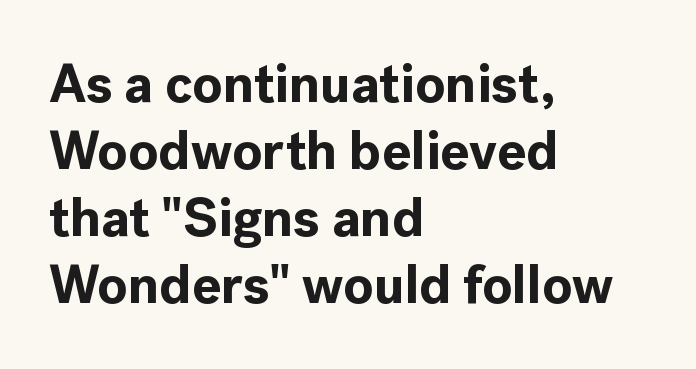
Bold? Absolutely — the strokes are thick and heavy. Regarding serifs, this sample does without them. The passage shown is typed in a proportional face where columns would drift. The setting favours the left margin, as ordinary paragraphs usually do.
